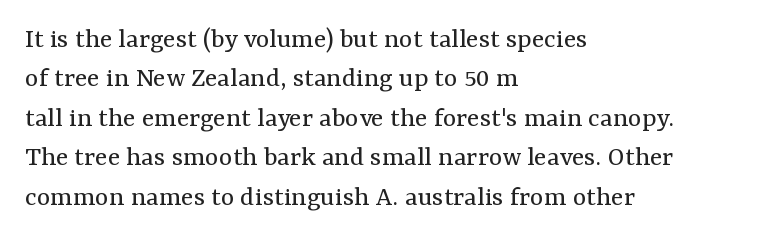
Varying glyph widths throughout — classic text-font behaviour. Horizontal alignment here is leftward, the default for most running prose. The text was rendered using a seriffed face with decorative stroke endings. The passage shown stacks its lines at a standard gap. Summary of weight: not heavy and not bold.
